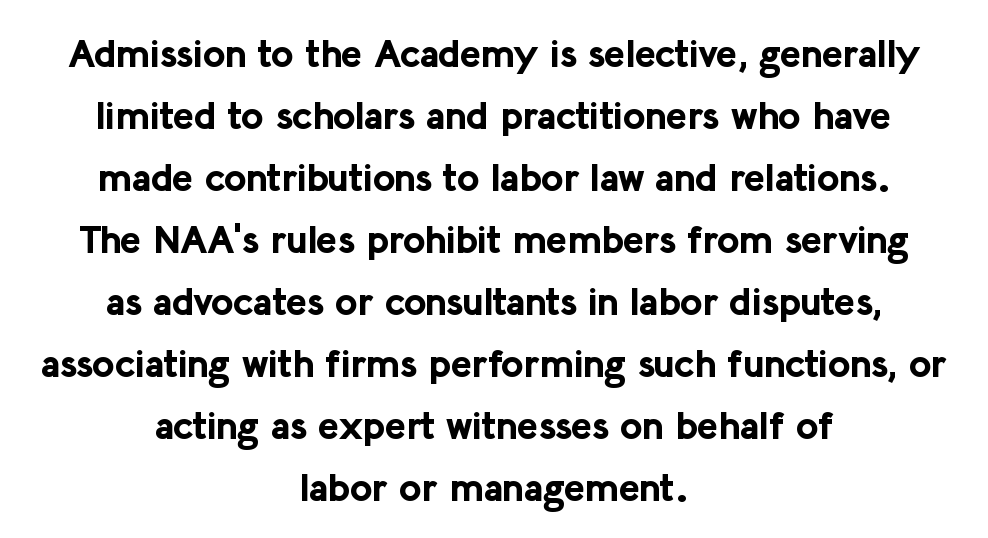
Look at the stroke-to-counter ratio: heavy, a bold. Glance below the letters and you will spot only blank space. This is roman type, the default non-slanted kind. These lines are composed in type without serifs. Regarding leading, the lines here are spaced in the standard way.
